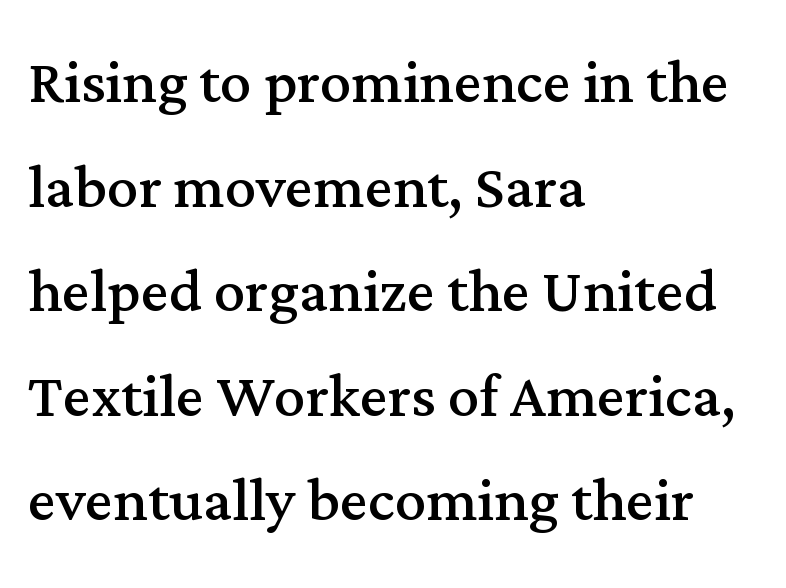
Each line starts at the same left margin while the right side varies. Vertical stems look standard width or narrower in stroke. Each word holds together tightly as a unit, with standard inter-letter gaps. Serif or sans? Serif — the stroke terminals have little feet. Beneath every word, the page is bare.
